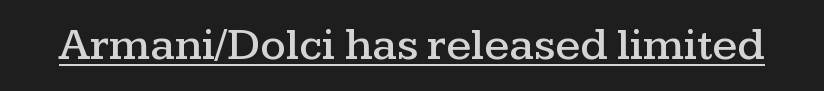
The type is set solid horizontally, with unmodified tracking. A continuous stroke trails under the words, as in a hyperlink. Do the letters lean? They stand straight. This rendering employs a face with finishing strokes, i.e., a serif.
